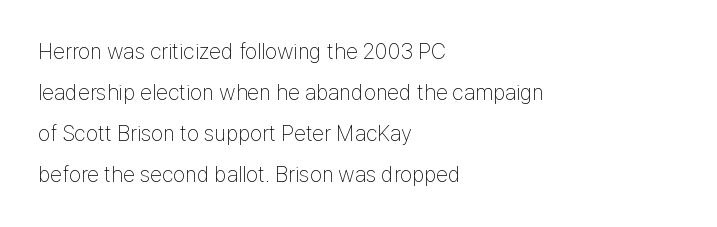
The image shows 22 px text type, upright; set left-aligned, line spacing 1.87x, normal letter spacing, not underlined.
